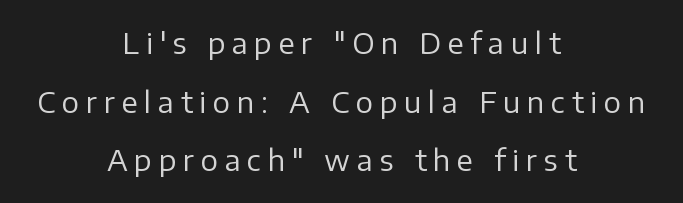
{"serif": "no", "italic": "no", "bold": "no", "weight": "regular", "width": "normal", "stroke_contrast": "low", "x_height": "medium", "monospaced": "no", "underline": "no", "align": "center", "line_spacing": "loose", "line_spacing_ratio": 2.02, "letter_spacing": "wide", "letter_spacing_em": 0.23, "glyph_px": 29}
